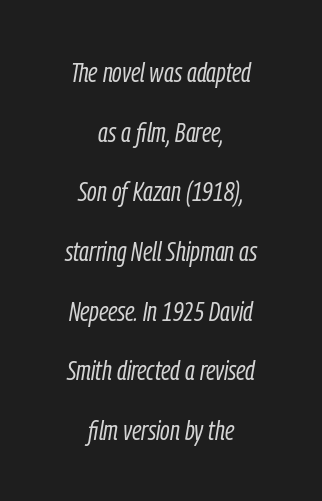
Q: Is the text bold? A: No.
Q: Is the text italic (slanted)? A: Yes, it leans right by about 9 degrees.
Q: Is the text underlined? A: No.
Q: How is the paragraph aligned? A: Centered.
Q: Is the spacing between letters normal or unusually wide? A: Normal.
Q: Is the spacing between lines tight, normal or loose? A: Loose.
Q: Width (condensed, normal, or wide)? A: Condensed.
Q: Stroke contrast? A: Low.
Q: x-height? A: Medium.
Q: Monospaced? A: No.
